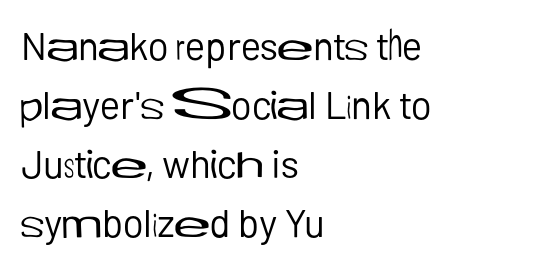
The image shows 39 px regular-weight sans-serif type, upright; set left-aligned, normal line spacing (1.51x), normal letter spacing, not underlined; low stroke contrast and a medium x-height.
